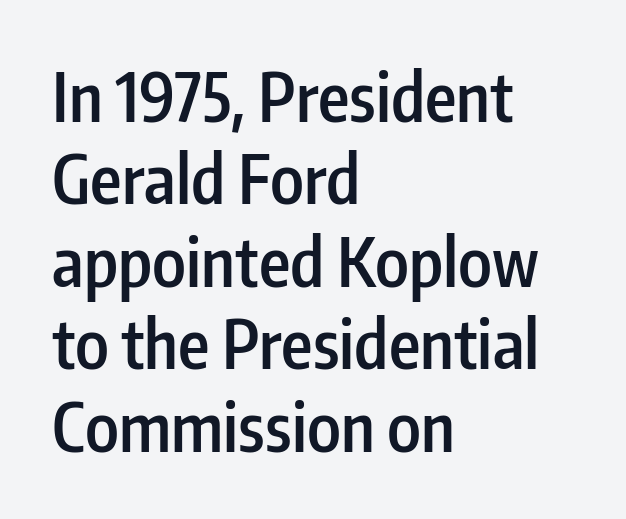
Rule under the text: the space is simply empty. The rendering uses natural spacing where letterforms have individual widths. Nobody touched the tracking dial on this one. Notice the strokes are somewhat thickened but not fully heavy: this is a semibold. This sample uses a sans-serif face.
